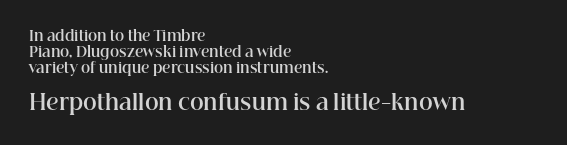
{"italic": "no", "bold": "yes", "underline": "no", "align": "left", "line_spacing": "tight", "line_spacing_ratio": 1.13, "letter_spacing": "normal", "letter_spacing_em": 0.0, "larger_block": "second", "size_ratio": 1.5, "glyph_px": 21}
